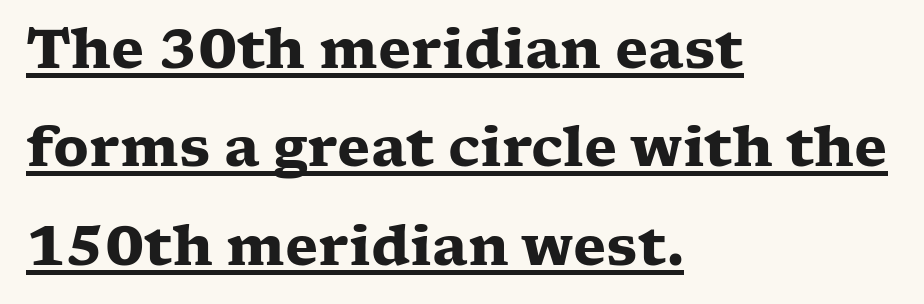
These lines are set flush left with a ragged right edge. Tall strokes in this sample are plumb rather than angled. The face used here appears with an underline applied. The horizontal fit of the characters is conventional and even.
